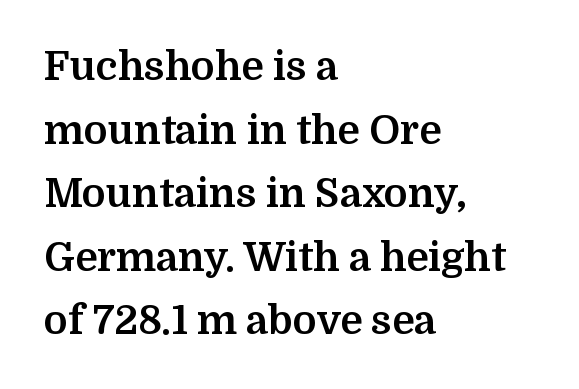
The face used here is proportionally spaced, like ordinary book or web type. The vertical gap from one line to the next is medium. The letterforms sit shoulder to shoulder at normal distance. The compositor pushed each line to the left boundary. Weight check: bold — yes, fully.
